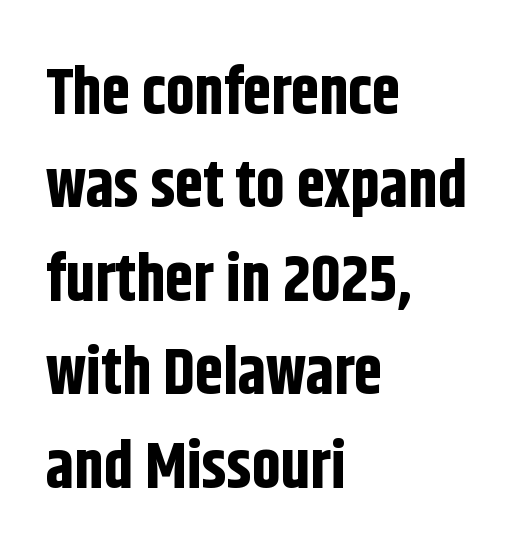
The image shows 64 px bold, condensed sans-serif type, upright; set left-aligned, normal line spacing (1.46x), normal letter spacing, not underlined; low stroke contrast and a large x-height.
